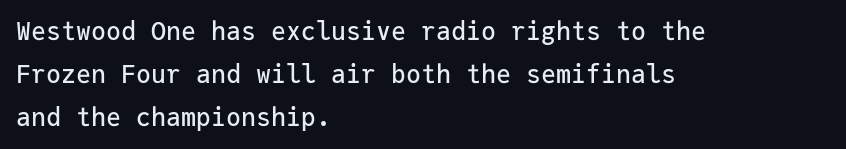
The image shows 25 px text type, upright; set left-aligned, line spacing 1.73x, normal letter spacing, not underlined.
